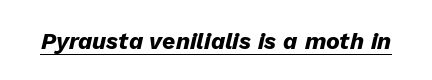
Q: Is the text bold? A: Yes.
Q: Is the text italic (slanted)? A: Yes, it leans right by about 13 degrees.
Q: Is the text underlined? A: Yes.
Q: Is the spacing between letters normal or unusually wide? A: Normal.
